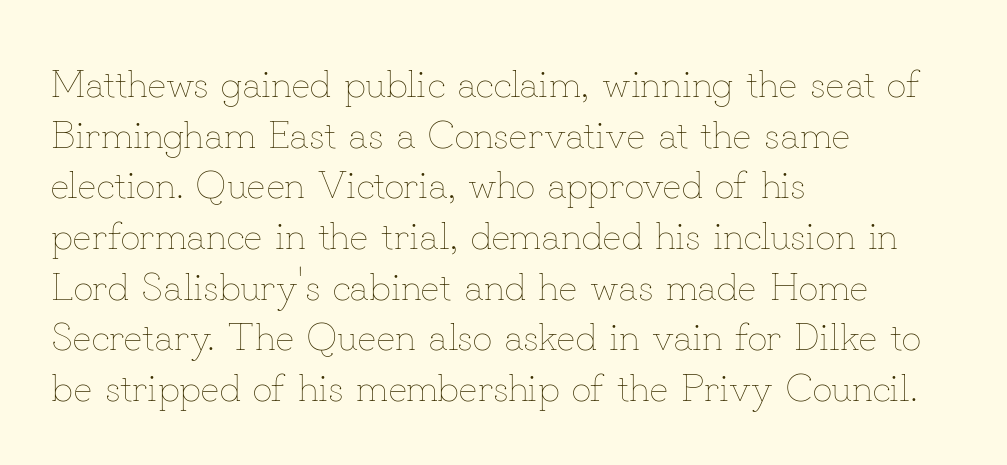
{"italic": "no", "bold": "no", "weight": "thin", "width": "normal", "stroke_contrast": "low", "x_height": "small", "monospaced": "no", "underline": "no", "align": "left", "line_spacing": "normal", "line_spacing_ratio": 1.3, "letter_spacing": "normal", "letter_spacing_em": 0.0, "glyph_px": 39}
